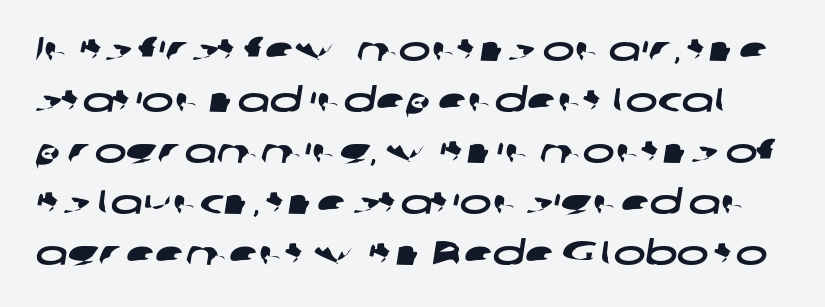
{"serif": "no", "width": "wide", "stroke_contrast": "low", "x_height": "medium", "monospaced": "no", "underline": "no", "line_spacing": "normal", "line_spacing_ratio": 1.5, "letter_spacing": "normal", "letter_spacing_em": 0.0, "glyph_px": 34}
